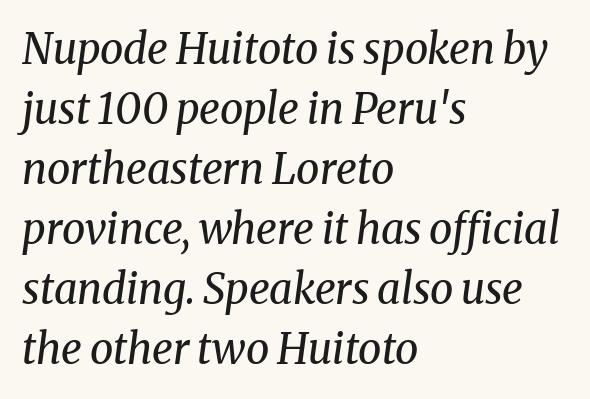
Q: Is the text bold? A: No.
Q: Is the text italic (slanted)? A: Yes, it leans right by about 8 degrees.
Q: Is the typeface a serif or a sans-serif typeface? A: Serif.
Q: Is the text underlined? A: No.
Q: How is the paragraph aligned? A: Left-aligned.
Q: Is the spacing between letters normal or unusually wide? A: Normal.
Q: Is the spacing between lines tight, normal or loose? A: Normal.
Q: Width (condensed, normal, or wide)? A: Normal.
Q: Stroke contrast? A: Medium.
Q: x-height? A: Medium.
Q: Monospaced? A: No.
